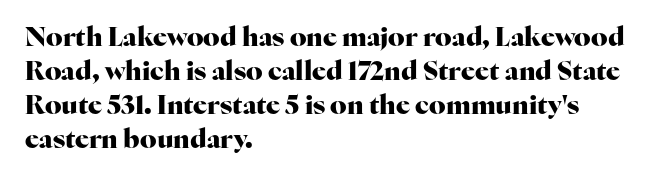
Typeset ragged right — the left edge is the straight one. Words float on clear page, feet unadorned. Vertically, the passage feels balanced, rows spaced as you'd expect. This sample uses plain, unmodified letter spacing. Summary of weight: heavy, a full bold. Characters remain perfectly vertical along every line.
